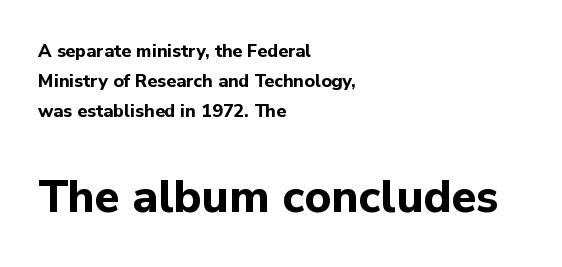
The image shows 46 px bold sans-serif type, upright; set left-aligned, normal line spacing (1.67x), normal letter spacing, not underlined; the second (bottom) block is 2.56x larger; low stroke contrast and a medium x-height.
